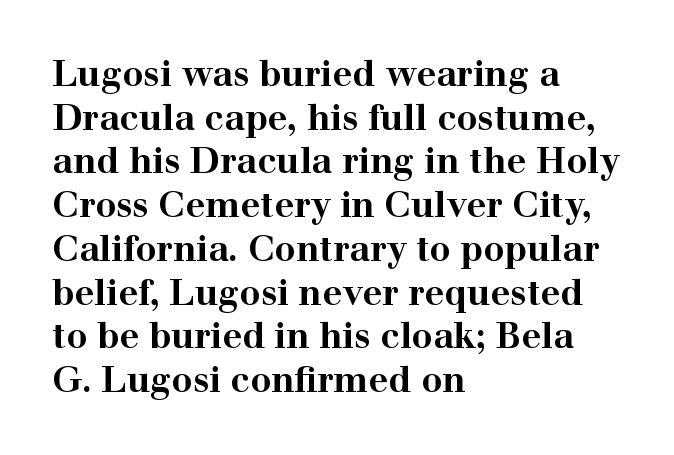
Q: Is the text bold? A: Yes.
Q: Is the text italic (slanted)? A: No, it is upright.
Q: Is the typeface a serif or a sans-serif typeface? A: Serif.
Q: Is the text underlined? A: No.
Q: How is the paragraph aligned? A: Left-aligned.
Q: Is the spacing between letters normal or unusually wide? A: Normal.
Q: Is the spacing between lines tight, normal or loose? A: Normal.
Q: Width (condensed, normal, or wide)? A: Wide.
Q: Stroke contrast? A: High.
Q: x-height? A: Medium.
Q: Monospaced? A: No.
